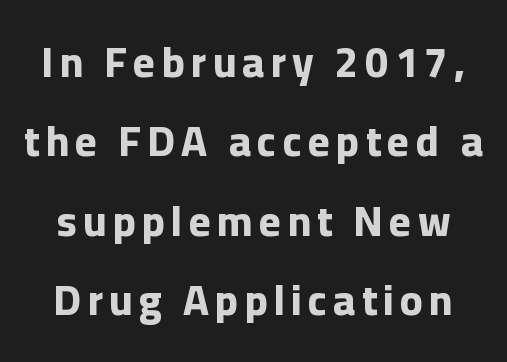
Q: Is the text bold? A: Yes.
Q: Is the text italic (slanted)? A: No, it is upright.
Q: Is the typeface a serif or a sans-serif typeface? A: Sans-serif.
Q: Is the text underlined? A: No.
Q: Width (condensed, normal, or wide)? A: Normal.
Q: Stroke contrast? A: Low.
Q: x-height? A: Medium.
Q: Monospaced? A: No.
